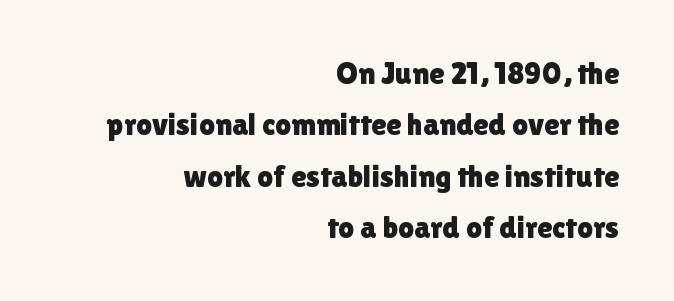
Q: Is the text italic (slanted)? A: No, it is upright.
Q: Is the typeface a serif or a sans-serif typeface? A: Sans-serif.
Q: Is the text underlined? A: No.
Q: How is the paragraph aligned? A: Right-aligned.
Q: Is the spacing between letters normal or unusually wide? A: Normal.
Q: Is the spacing between lines tight, normal or loose? A: Normal.
Q: Width (condensed, normal, or wide)? A: Normal.
Q: Stroke contrast? A: Low.
Q: x-height? A: Medium.
Q: Monospaced? A: No.
